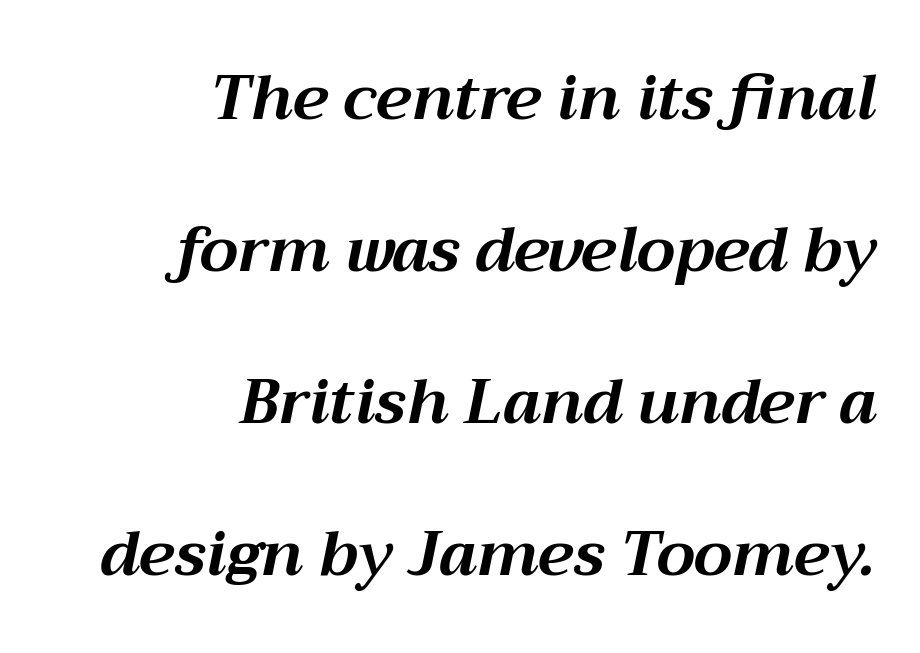
The line-height multiplier appears high, well above default. You could call the tracking neutral — neither tight nor loose. The letters advance in unequal steps, a hallmark of proportional type. The typography opts for an oblique posture over an upright one. Descender tails drop into unmarked territory.
